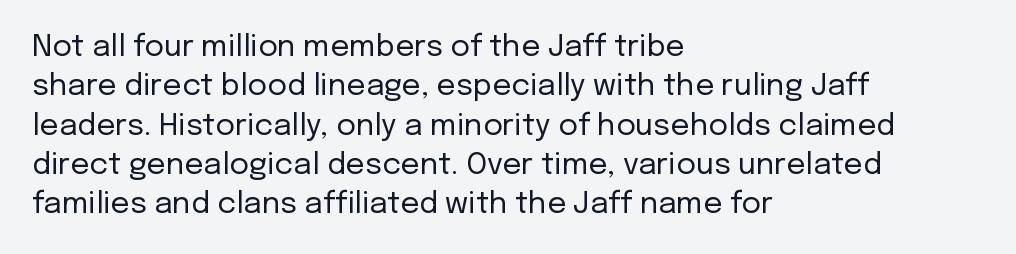
{"serif": "no", "italic": "no", "bold": "no", "weight": "regular", "width": "normal", "stroke_contrast": "low", "x_height": "medium", "monospaced": "no", "underline": "no", "align": "left", "line_spacing": "normal", "line_spacing_ratio": 1.31, "letter_spacing": "normal", "letter_spacing_em": 0.0, "glyph_px": 30}
